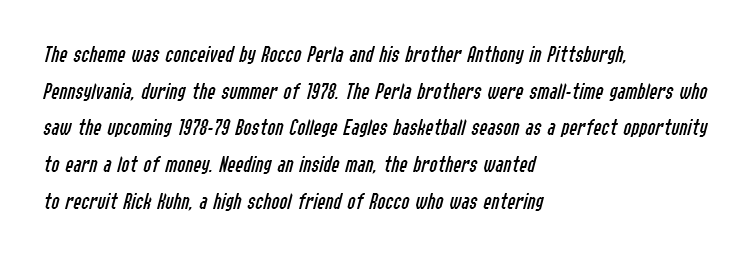
{"italic": "yes", "lean": "right", "slant_degrees": 14, "bold": "no", "underline": "no", "align": "left", "line_spacing": "normal", "line_spacing_ratio": 1.53, "letter_spacing": "normal", "letter_spacing_em": 0.0, "glyph_px": 24}
